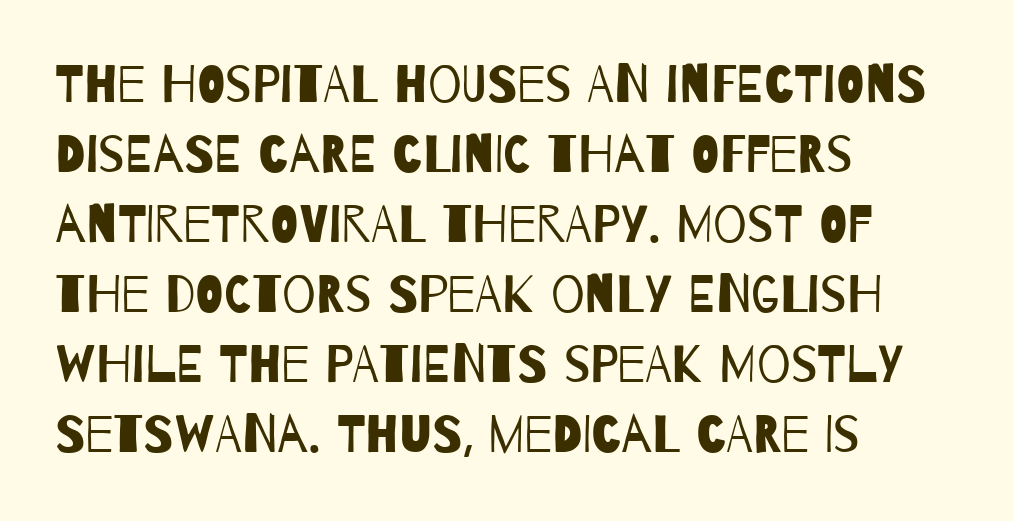
{"serif": "no", "bold": "no", "weight": "regular", "width": "condensed", "stroke_contrast": "low", "x_height": "large", "monospaced": "no", "underline": "no", "align": "left", "line_spacing": "normal", "line_spacing_ratio": 1.32, "letter_spacing": "normal", "letter_spacing_em": 0.0, "glyph_px": 53}
